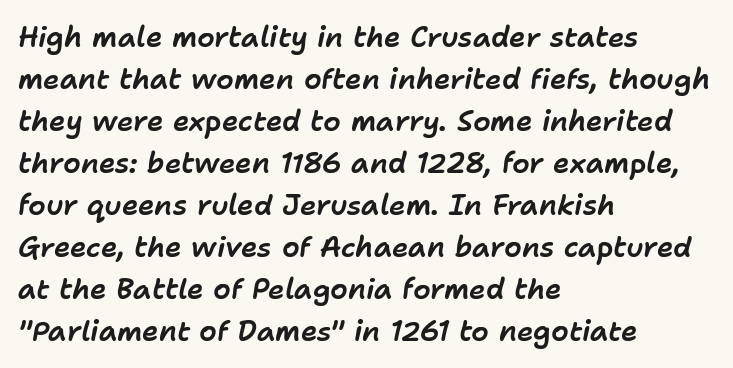
The image shows 28 px text type, italic (leaning right); set left-aligned, normal line spacing (1.5x), normal letter spacing, not underlined; low stroke contrast and a medium x-height.
